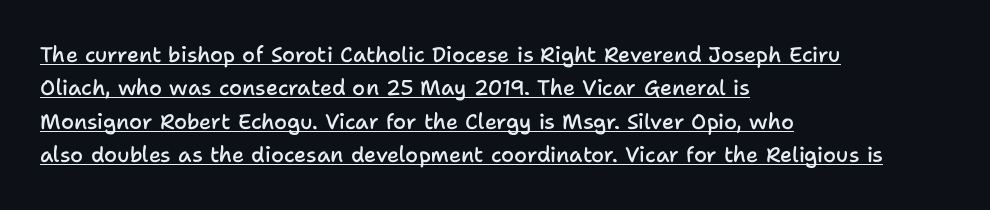
Q: Is the text bold? A: Semi-bold.
Q: Is the text italic (slanted)? A: No, it is upright.
Q: Is the text underlined? A: Yes.
Q: How is the paragraph aligned? A: Left-aligned.
Q: Is the spacing between letters normal or unusually wide? A: Normal.
Q: Is the spacing between lines tight, normal or loose? A: Normal.
